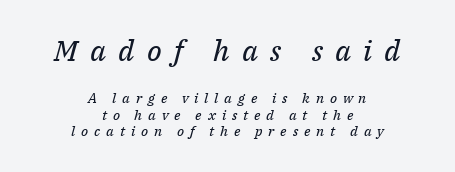
The image shows 29 px regular-weight serif type, italic (leaning right); set centered, line spacing 1.18x, unusually wide letter spacing (+0.42 em), not underlined; the first (top) block is 2.07x larger; medium stroke contrast and a medium x-height.
